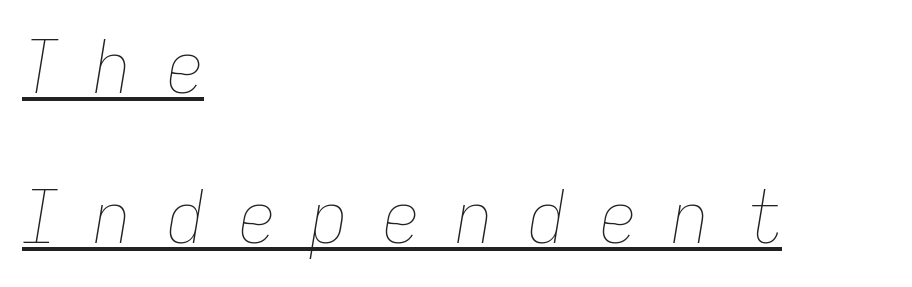
{"italic": "yes", "lean": "right", "slant_degrees": 9, "bold": "no", "weight": "thin", "width": "condensed", "stroke_contrast": "low", "x_height": "medium", "monospaced": "yes", "underline": "yes", "align": "left", "line_spacing": "loose", "line_spacing_ratio": 2.06, "letter_spacing": "wide", "letter_spacing_em": 0.49, "glyph_px": 73}
